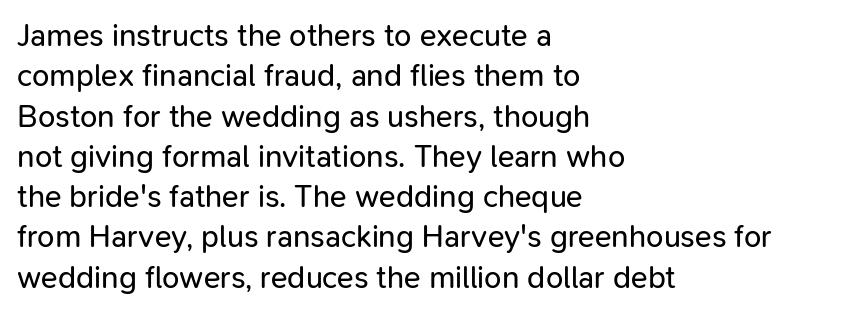
Q: Is the text bold? A: No.
Q: Is the text italic (slanted)? A: No, it is upright.
Q: Is the typeface a serif or a sans-serif typeface? A: Sans-serif.
Q: Is the text underlined? A: No.
Q: How is the paragraph aligned? A: Left-aligned.
Q: Is the spacing between letters normal or unusually wide? A: Normal.
Q: Is the spacing between lines tight, normal or loose? A: Normal.
Q: Width (condensed, normal, or wide)? A: Normal.
Q: Stroke contrast? A: Low.
Q: x-height? A: Medium.
Q: Monospaced? A: No.
